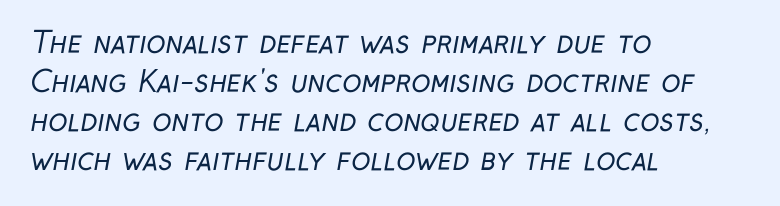
Q: Is the text bold? A: No.
Q: Is the typeface a serif or a sans-serif typeface? A: Sans-serif.
Q: Is the text underlined? A: No.
Q: How is the paragraph aligned? A: Left-aligned.
Q: Is the spacing between letters normal or unusually wide? A: Normal.
Q: Is the spacing between lines tight, normal or loose? A: Normal.
Q: Width (condensed, normal, or wide)? A: Condensed.
Q: Stroke contrast? A: Low.
Q: x-height? A: Medium.
Q: Monospaced? A: No.
